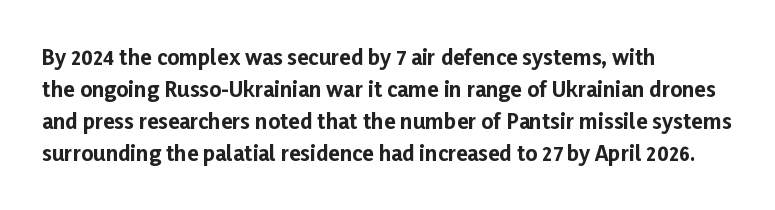
The image shows 21 px bold type, upright; set left-aligned, normal line spacing (1.53x), normal letter spacing, not underlined.
